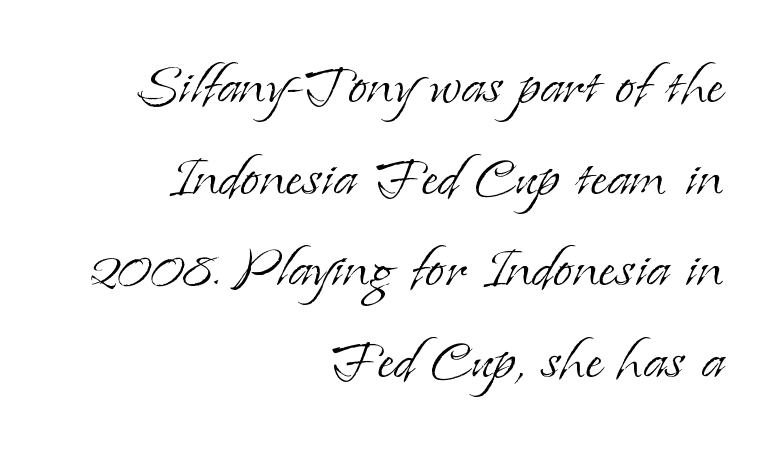
Q: Is the text bold? A: No.
Q: Is the text italic (slanted)? A: Yes.
Q: Is the typeface a serif or a sans-serif typeface? A: Serif.
Q: Is the text underlined? A: No.
Q: How is the paragraph aligned? A: Right-aligned.
Q: Is the spacing between letters normal or unusually wide? A: Normal.
Q: Is the spacing between lines tight, normal or loose? A: Normal.
Q: Width (condensed, normal, or wide)? A: Normal.
Q: Stroke contrast? A: Low.
Q: x-height? A: Small.
Q: Monospaced? A: No.
